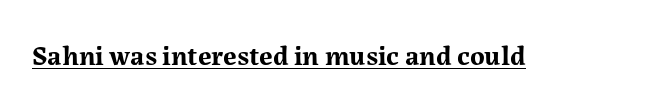
The image shows 28 px bold serif type, upright; set normal letter spacing, underlined; medium stroke contrast and a medium x-height.
